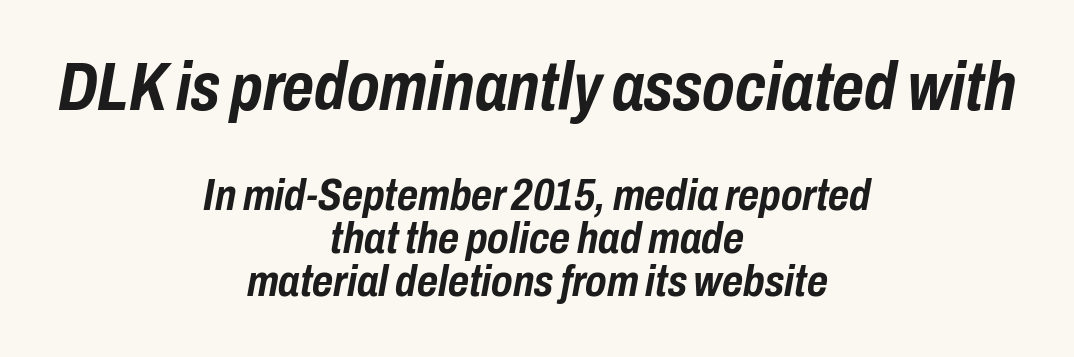
Notice how thick the strokes are: this is what a full bold looks like. Characters follow at the spacing the type designer built in. A typesetter would call this proportional, since set widths differ per character. Yep, that's italic — everything's leaning. The space between consecutive lines is stingy. The passage shown begins with its larger block and ends with its smaller one.
